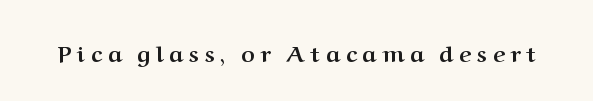
Q: Is the text bold? A: Yes.
Q: Is the text italic (slanted)? A: No, it is upright.
Q: Is the text underlined? A: No.
Q: Is the spacing between letters normal or unusually wide? A: Unusually wide.
